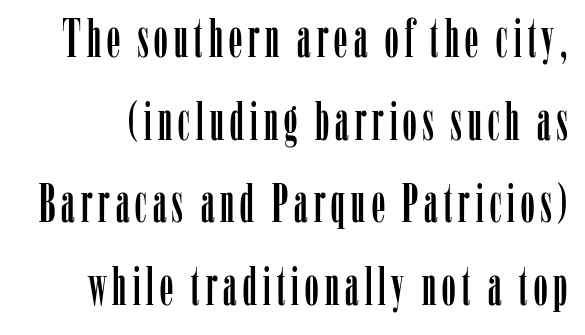
{"serif": "yes", "italic": "no", "width": "condensed", "stroke_contrast": "low", "x_height": "medium", "monospaced": "no", "underline": "no", "line_spacing": "normal", "line_spacing_ratio": 1.56, "glyph_px": 53}
